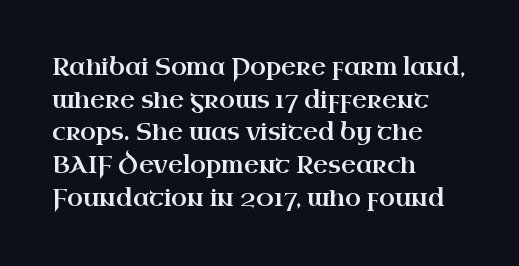
Q: Is the text italic (slanted)? A: No, it is upright.
Q: Is the text underlined? A: No.
Q: How is the paragraph aligned? A: Left-aligned.
Q: Is the spacing between letters normal or unusually wide? A: Normal.
Q: Is the spacing between lines tight, normal or loose? A: Normal.
